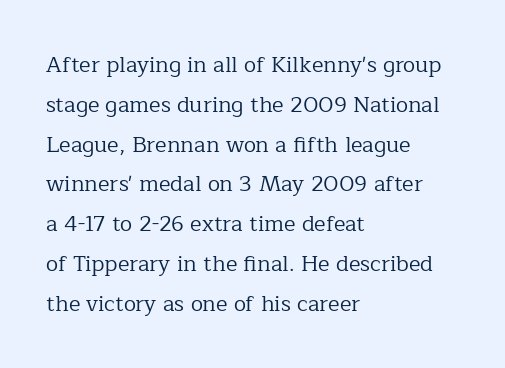
The letterforms sit shoulder to shoulder at normal distance. The face looks like a standard text weight, possibly lighter. Leftover space on each line is placed entirely after the last word. No italicization has been applied; the sample stays upright.
